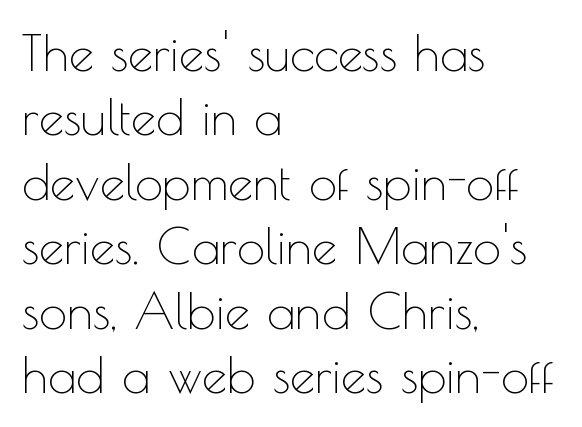
Every row of glyphs begins at an identical x-position on the left. Heaviness? Minimal to ordinary, like unemphasized prose. Nope, no serifs anywhere on these letters. Observe the ordinary spacing: letters are neighbours, not strangers.
